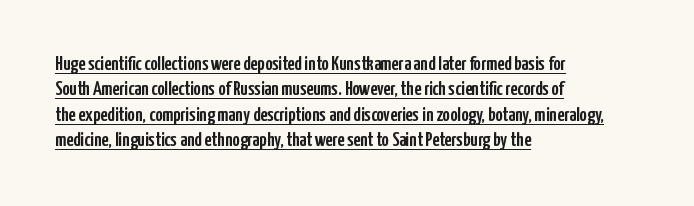
Q: Is the text italic (slanted)? A: No, it is upright.
Q: Is the text underlined? A: Yes.
Q: How is the paragraph aligned? A: Left-aligned.
Q: Is the spacing between letters normal or unusually wide? A: Normal.
Q: Is the spacing between lines tight, normal or loose? A: Normal.
